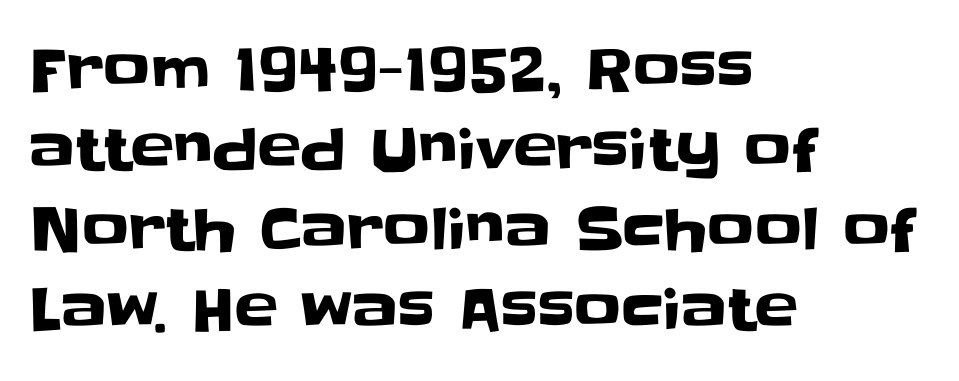
Q: Is the text italic (slanted)? A: No, it is upright.
Q: Is the typeface a serif or a sans-serif typeface? A: Sans-serif.
Q: Is the text underlined? A: No.
Q: How is the paragraph aligned? A: Left-aligned.
Q: Is the spacing between letters normal or unusually wide? A: Normal.
Q: Is the spacing between lines tight, normal or loose? A: Normal.
Q: Width (condensed, normal, or wide)? A: Normal.
Q: Stroke contrast? A: Low.
Q: x-height? A: Large.
Q: Monospaced? A: No.
